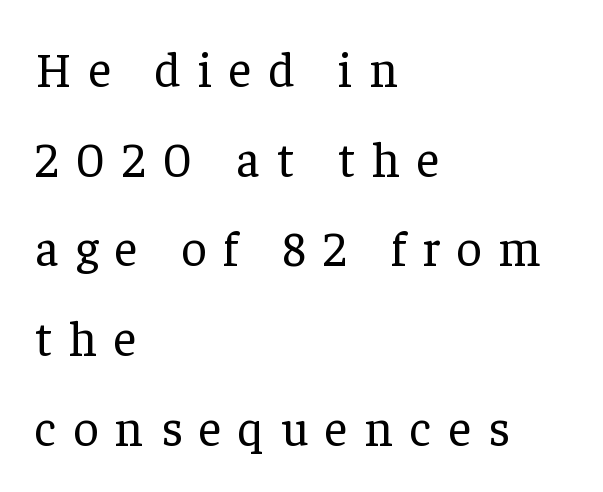
Q: Is the text bold? A: No.
Q: Is the text italic (slanted)? A: No, it is upright.
Q: Is the typeface a serif or a sans-serif typeface? A: Serif.
Q: Is the text underlined? A: No.
Q: How is the paragraph aligned? A: Left-aligned.
Q: Is the spacing between letters normal or unusually wide? A: Unusually wide.
Q: Width (condensed, normal, or wide)? A: Normal.
Q: Stroke contrast? A: Low.
Q: x-height? A: Medium.
Q: Monospaced? A: No.
